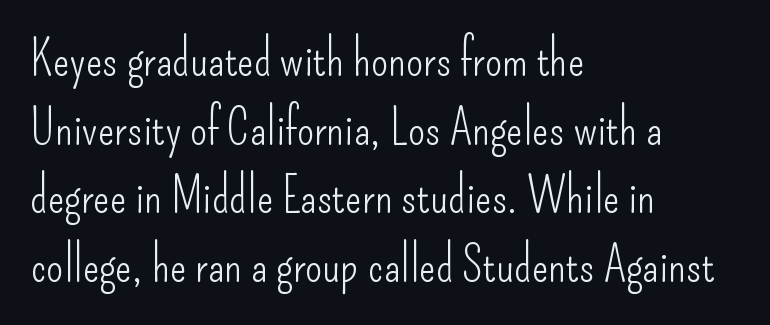
Q: Is the text bold? A: No.
Q: Is the text italic (slanted)? A: No, it is upright.
Q: Is the typeface a serif or a sans-serif typeface? A: Sans-serif.
Q: Is the text underlined? A: No.
Q: How is the paragraph aligned? A: Left-aligned.
Q: Is the spacing between letters normal or unusually wide? A: Normal.
Q: Is the spacing between lines tight, normal or loose? A: Normal.
Q: Width (condensed, normal, or wide)? A: Condensed.
Q: Stroke contrast? A: Low.
Q: x-height? A: Small.
Q: Monospaced? A: No.
